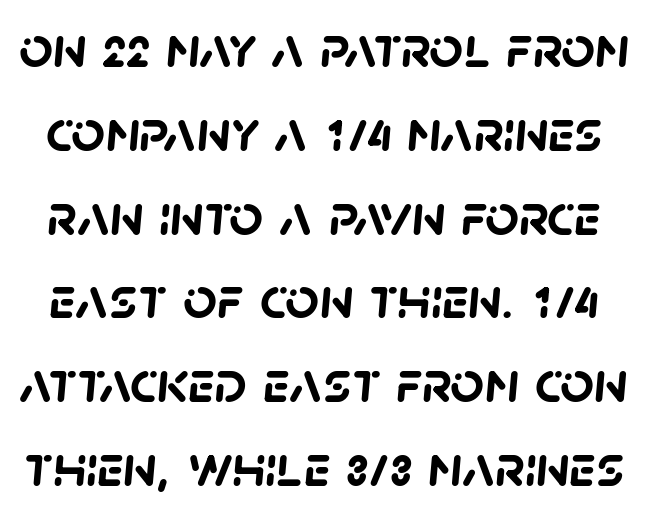
{"serif": "no", "bold": "yes", "weight": "semibold", "width": "normal", "stroke_contrast": "low", "x_height": "large", "monospaced": "no", "underline": "no", "line_spacing": "normal", "line_spacing_ratio": 1.42, "letter_spacing": "normal", "letter_spacing_em": 0.0, "glyph_px": 59}
